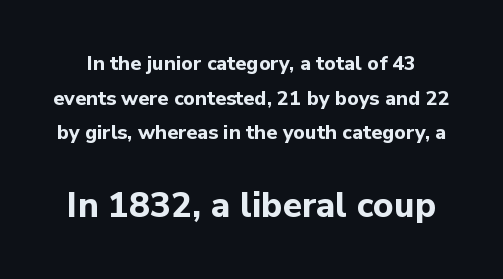
Posture: upright roman. What stands out about the letter spacing? Nothing — it is the standard amount. In terms of letterform style, serifs are entirely absent. Is this a fixed-width face? No — the glyphs have proportional, varying widths. The passage shown is emphatically bold.
